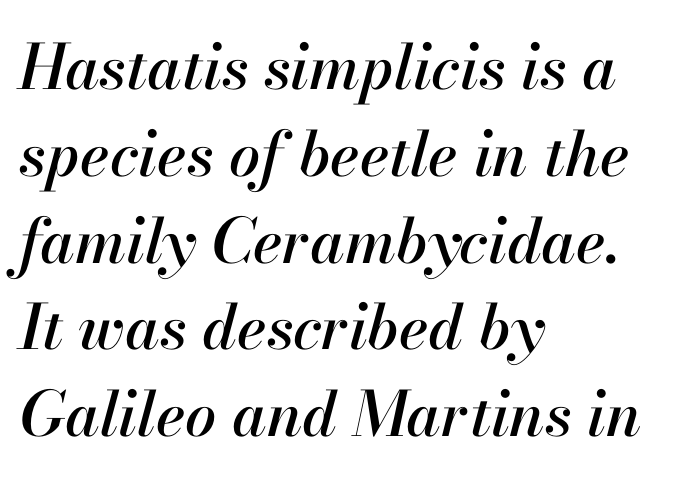
{"italic": "yes", "lean": "right", "slant_degrees": 13, "width": "normal", "stroke_contrast": "high", "x_height": "small", "monospaced": "no", "underline": "no", "align": "left", "line_spacing": "normal", "line_spacing_ratio": 1.4, "letter_spacing": "normal", "letter_spacing_em": 0.0, "glyph_px": 62}
